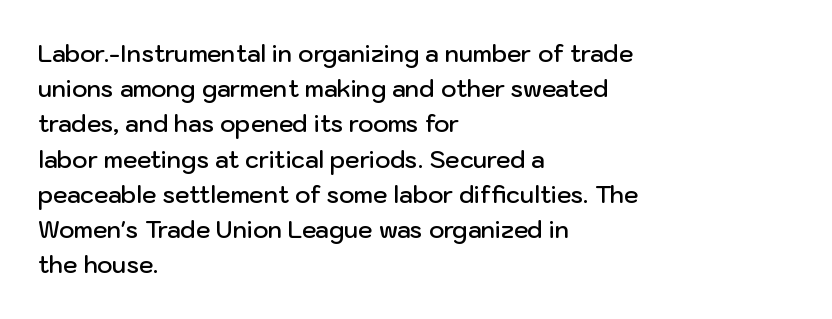
The image shows 23 px text type, upright; set left-aligned, normal line spacing (1.53x), normal letter spacing, not underlined.
